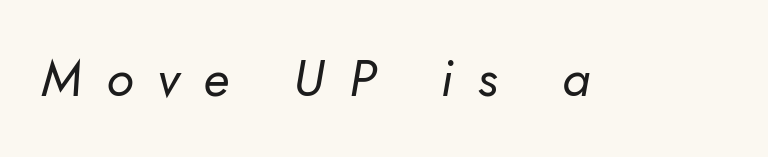
Q: Is the text bold? A: No.
Q: Is the typeface a serif or a sans-serif typeface? A: Sans-serif.
Q: Is the text underlined? A: No.
Q: Is the spacing between letters normal or unusually wide? A: Unusually wide.
Q: Width (condensed, normal, or wide)? A: Normal.
Q: Stroke contrast? A: Low.
Q: x-height? A: Small.
Q: Monospaced? A: No.
